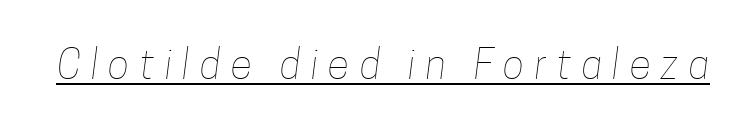
The image shows 40 px thin, condensed type; set unusually wide letter spacing (+0.26 em), underlined; low stroke contrast and a medium x-height.
